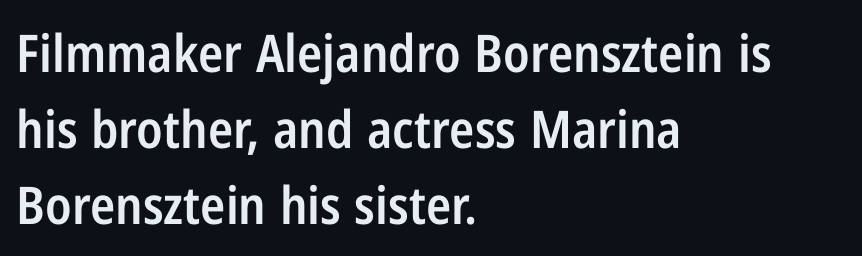
{"serif": "no", "italic": "no", "bold": "semi", "weight": "semibold", "width": "condensed", "stroke_contrast": "low", "x_height": "medium", "monospaced": "no", "underline": "no", "align": "left", "line_spacing": "normal", "line_spacing_ratio": 1.46, "letter_spacing": "normal", "letter_spacing_em": 0.0, "glyph_px": 52}
